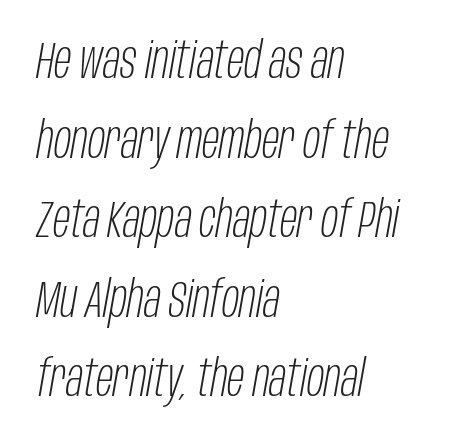
Q: Is the text bold? A: No.
Q: Is the text italic (slanted)? A: Yes, it leans right by about 10 degrees.
Q: Is the text underlined? A: No.
Q: How is the paragraph aligned? A: Left-aligned.
Q: Is the spacing between letters normal or unusually wide? A: Normal.
Q: Is the spacing between lines tight, normal or loose? A: Normal.
Q: Width (condensed, normal, or wide)? A: Condensed.
Q: Stroke contrast? A: Low.
Q: x-height? A: Large.
Q: Monospaced? A: No.
